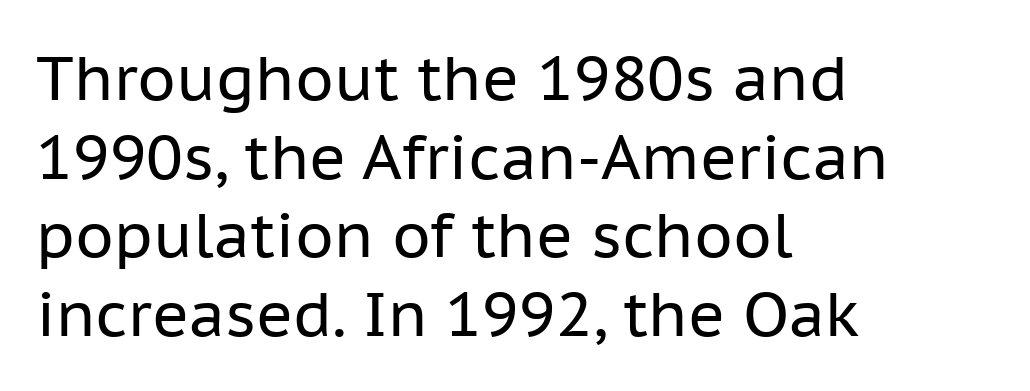
Is the block centered? No — it sits flush against the left margin. The weight tops out at a normal text grade. Do the letters lean? They stand straight. You can tell from the bare stems that sans-serif type was used. Vertically, the passage feels balanced, rows spaced as you'd expect.
